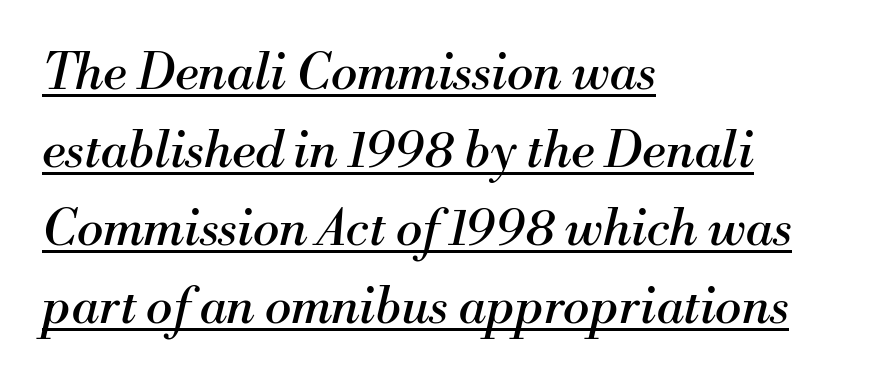
The image shows 50 px regular-weight serif type, italic (leaning right); set left-aligned, normal line spacing (1.56x), normal letter spacing, underlined; medium stroke contrast and a small x-height.
